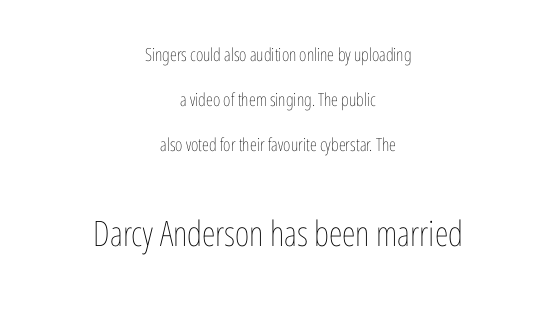
These lines are rendered in a variable-pitch font. These two chunks differ in scale, with the bottom chunk taking the larger measure. Teacher's note: observe the equal gaps on both sides — that is centered alignment. Is the stroke heavy? The answer is a plain regular-or-lighter. Rendered with straight, roman letterforms. Leading: increased.
